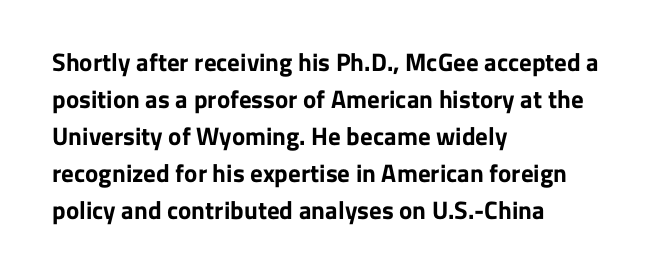
Q: Is the text bold? A: Yes.
Q: Is the text italic (slanted)? A: No, it is upright.
Q: Is the text underlined? A: No.
Q: How is the paragraph aligned? A: Left-aligned.
Q: Is the spacing between letters normal or unusually wide? A: Normal.
Q: Is the spacing between lines tight, normal or loose? A: Normal.
